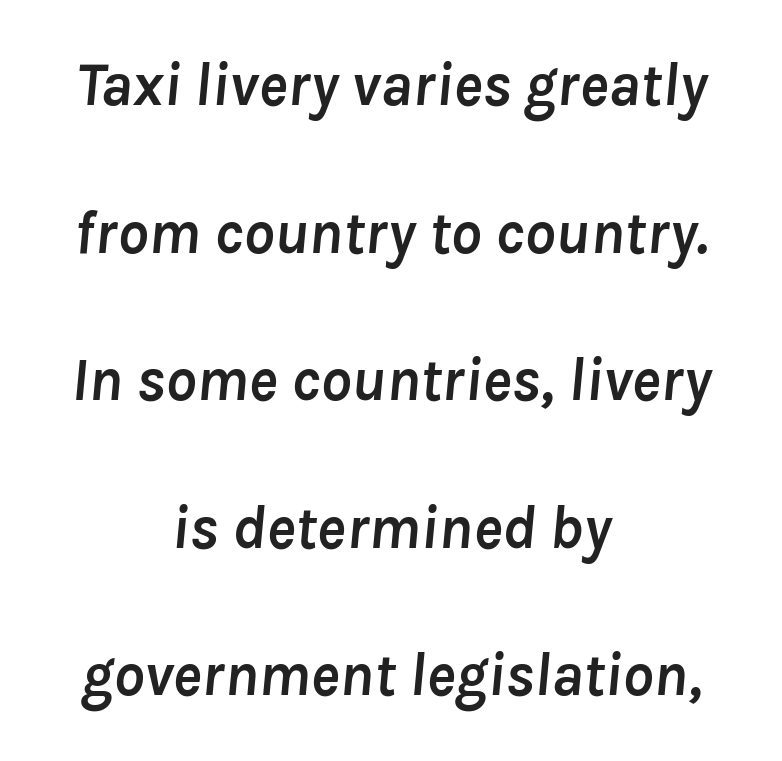
{"italic": "yes", "lean": "right", "slant_degrees": 8, "bold": "yes", "weight": "semibold", "width": "normal", "stroke_contrast": "low", "x_height": "medium", "monospaced": "no", "underline": "no", "align": "center", "line_spacing": "loose", "line_spacing_ratio": 2.42, "letter_spacing": "normal", "letter_spacing_em": 0.0, "glyph_px": 61}
